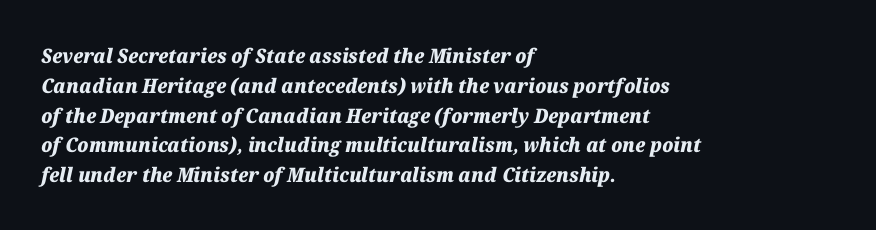
Q: Is the text bold? A: Yes.
Q: Is the text italic (slanted)? A: Yes, it leans right by about 12 degrees.
Q: Is the text underlined? A: No.
Q: How is the paragraph aligned? A: Left-aligned.
Q: Is the spacing between letters normal or unusually wide? A: Normal.
Q: Is the spacing between lines tight, normal or loose? A: Normal.
